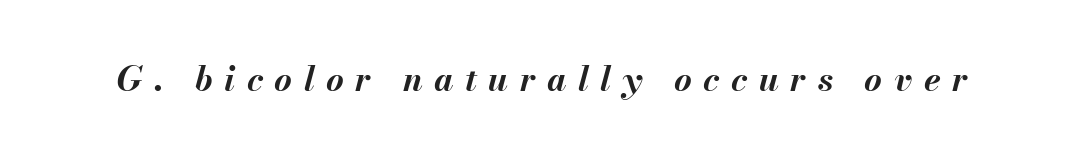
Q: Is the text bold? A: Yes.
Q: Is the text italic (slanted)? A: Yes, it leans right by about 13 degrees.
Q: Is the text underlined? A: No.
Q: Is the spacing between letters normal or unusually wide? A: Unusually wide.
Q: Width (condensed, normal, or wide)? A: Normal.
Q: Stroke contrast? A: Medium.
Q: x-height? A: Small.
Q: Monospaced? A: No.
